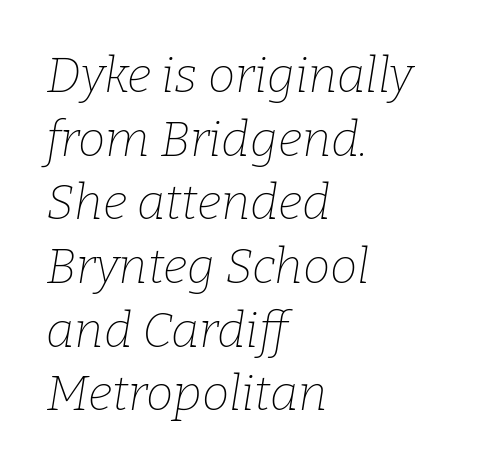
{"serif": "yes", "italic": "yes", "lean": "right", "slant_degrees": 9, "bold": "no", "weight": "thin", "width": "normal", "stroke_contrast": "low", "x_height": "medium", "monospaced": "no", "underline": "no", "align": "left", "line_spacing": "normal", "line_spacing_ratio": 1.3, "letter_spacing": "normal", "letter_spacing_em": 0.0, "glyph_px": 49}
